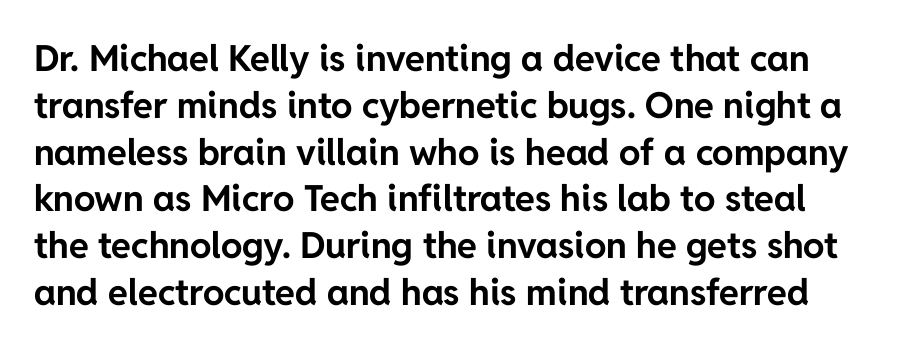
{"serif": "no", "italic": "no", "bold": "yes", "weight": "bold", "width": "normal", "stroke_contrast": "low", "x_height": "medium", "monospaced": "no", "underline": "no", "line_spacing": "normal", "line_spacing_ratio": 1.3, "letter_spacing": "normal", "letter_spacing_em": 0.0, "glyph_px": 36}
